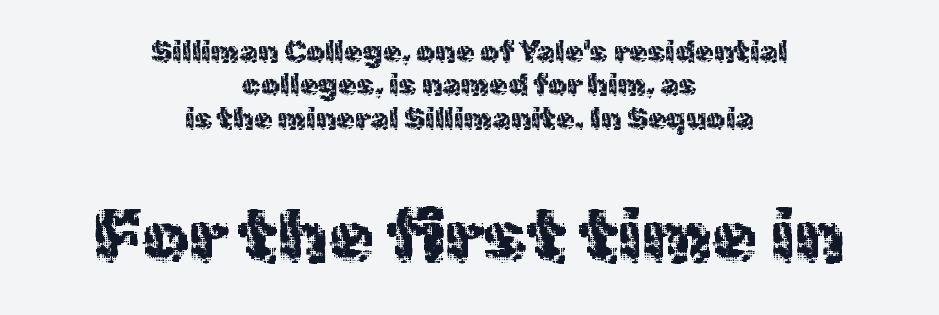
{"serif": "no", "italic": "no", "width": "normal", "x_height": "medium", "monospaced": "no", "underline": "no", "align": "center", "line_spacing": "tight", "line_spacing_ratio": 1.11, "letter_spacing": "normal", "letter_spacing_em": 0.0, "larger_block": "second", "size_ratio": 2.47, "glyph_px": 74}
